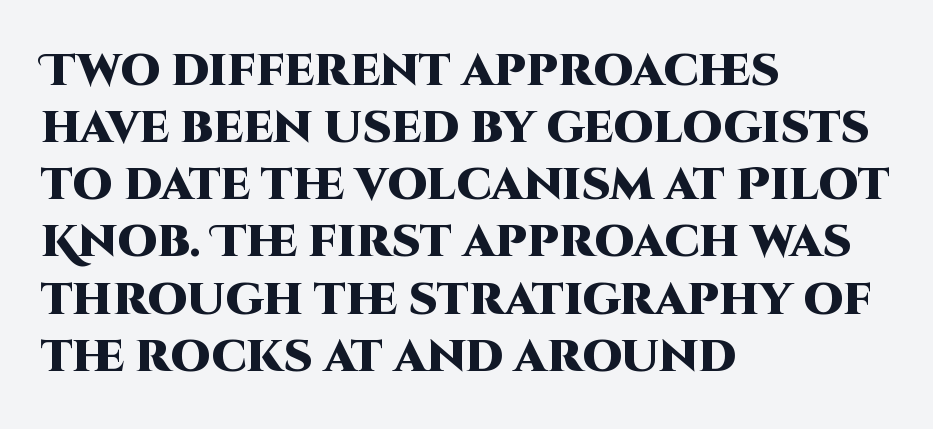
This sample uses a sans-serif face. Honestly, the row spacing looks completely unremarkable. Weight: bold. Alignment: flush left. The specimen omits any rule beneath the text block's lines.
